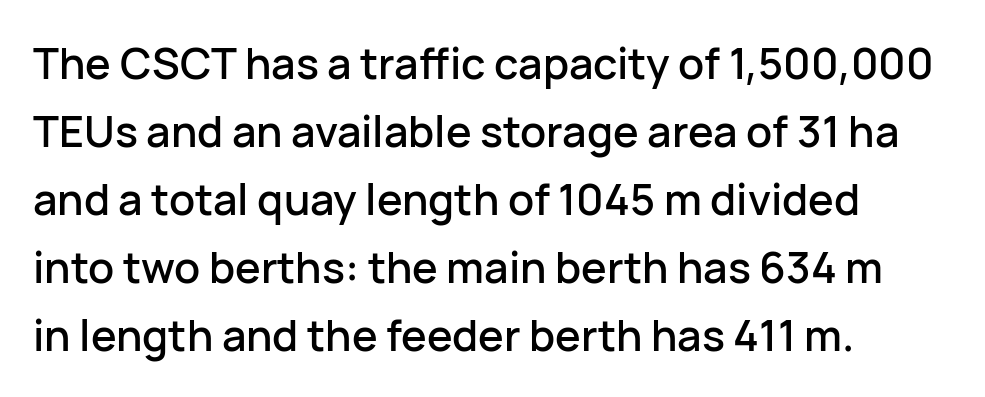
The image shows 43 px sans-serif type, upright; set left-aligned, normal line spacing (1.58x), normal letter spacing, not underlined; low stroke contrast and a medium x-height.
